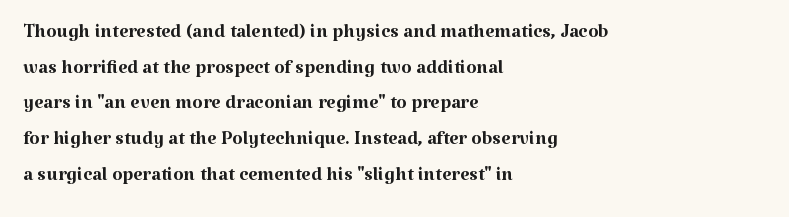
Q: Is the text bold? A: No.
Q: Is the text italic (slanted)? A: No, it is upright.
Q: Is the text underlined? A: No.
Q: How is the paragraph aligned? A: Left-aligned.
Q: Is the spacing between letters normal or unusually wide? A: Normal.
Q: Is the spacing between lines tight, normal or loose? A: Normal.
